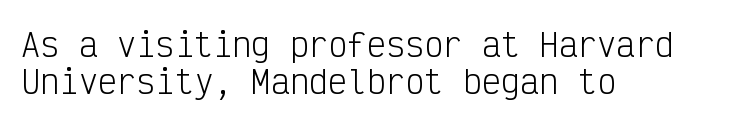
Nobody drew a line under any word here. Observe the absence of serifs on each vertical stroke in this sample. Tracking value appears to be zero — textbook default spacing. The rendering uses typewriter-style spacing with identical character cells. Compared with a typical body face, this is equally light or lighter still. Alignment: flush left.
